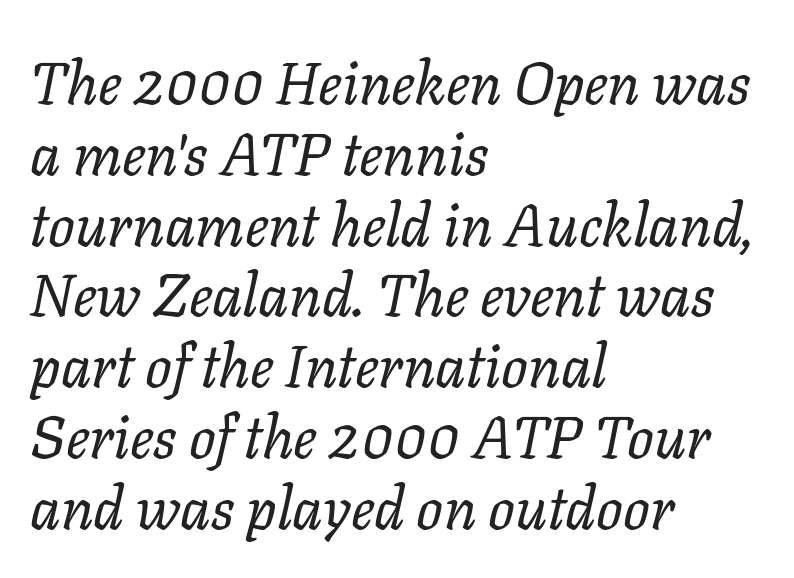
The image shows 59 px regular-weight type, italic (leaning right); set left-aligned, line spacing 1.2x, normal letter spacing, not underlined; low stroke contrast and a medium x-height.
